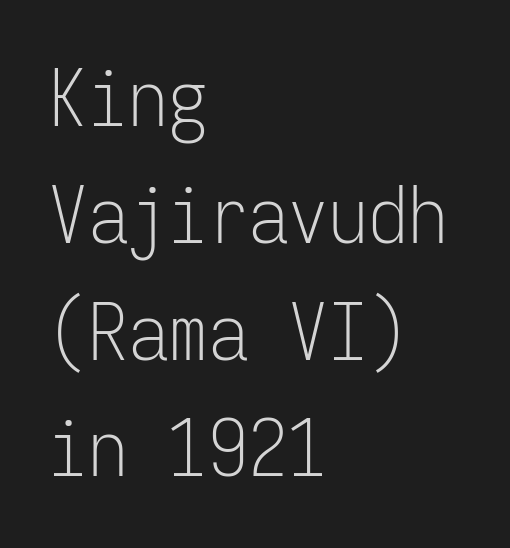
Q: Is the text bold? A: No.
Q: Is the text italic (slanted)? A: No, it is upright.
Q: Is the typeface a serif or a sans-serif typeface? A: Sans-serif.
Q: Is the text underlined? A: No.
Q: How is the paragraph aligned? A: Left-aligned.
Q: Is the spacing between letters normal or unusually wide? A: Normal.
Q: Is the spacing between lines tight, normal or loose? A: Normal.
Q: Width (condensed, normal, or wide)? A: Condensed.
Q: Stroke contrast? A: Low.
Q: x-height? A: Medium.
Q: Monospaced? A: Yes.
